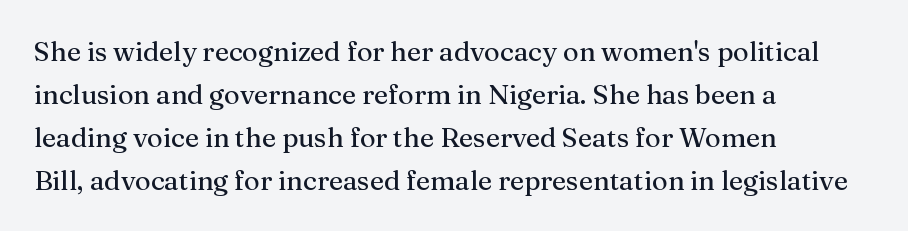
{"italic": "no", "underline": "no", "align": "left", "line_spacing": "normal", "line_spacing_ratio": 1.59, "letter_spacing": "normal", "letter_spacing_em": 0.0, "glyph_px": 27}
